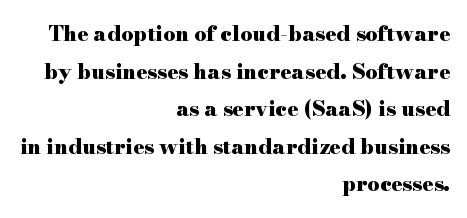
The image shows 21 px bold type, upright; set right-aligned, line spacing 1.79x, normal letter spacing, not underlined.
